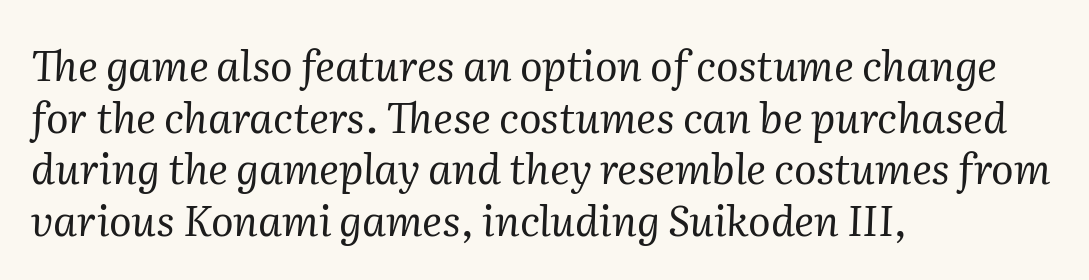
{"serif": "yes", "italic": "yes", "lean": "right", "slant_degrees": 2, "bold": "no", "weight": "regular", "width": "normal", "stroke_contrast": "medium", "x_height": "medium", "monospaced": "no", "underline": "no", "align": "left", "line_spacing_ratio": 1.23, "letter_spacing": "normal", "letter_spacing_em": 0.0, "glyph_px": 42}
